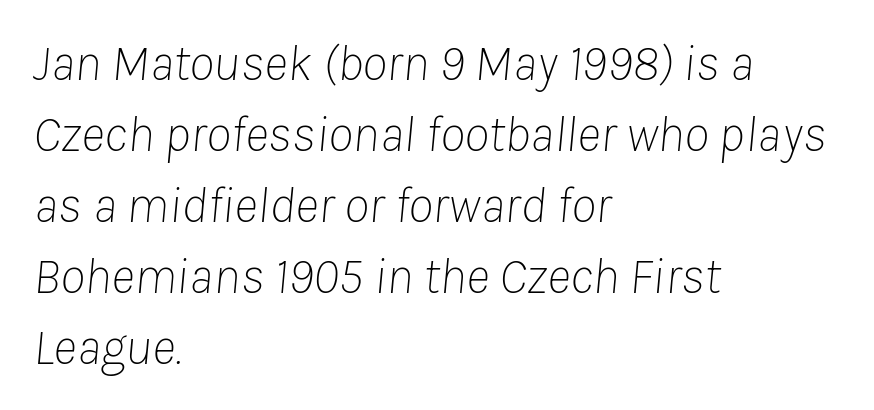
Q: Is the text bold? A: No.
Q: Is the text italic (slanted)? A: Yes, it leans right by about 8 degrees.
Q: Is the text underlined? A: No.
Q: How is the paragraph aligned? A: Left-aligned.
Q: Is the spacing between letters normal or unusually wide? A: Normal.
Q: Is the spacing between lines tight, normal or loose? A: Normal.
Q: Width (condensed, normal, or wide)? A: Normal.
Q: Stroke contrast? A: Low.
Q: x-height? A: Medium.
Q: Monospaced? A: No.
